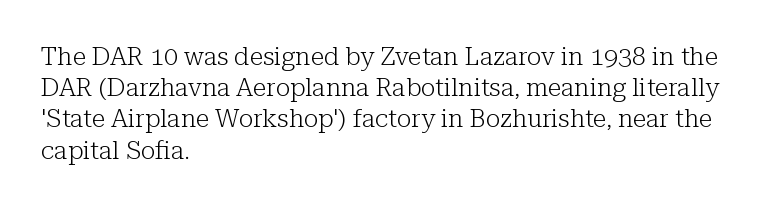
Spacing between characters is what you'd get straight out of the box. Ordinary non-slanted type is in use. The compositor pushed each line to the left boundary. Rows of type keep a routine distance in the vertical direction.
